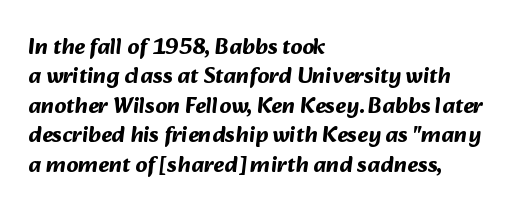
The vertical gap from one line to the next is medium. The characters look thick and weighty, a clear bold. Underlining? Definitely not there. This rendering uses left alignment, leaving the right contour irregular.
